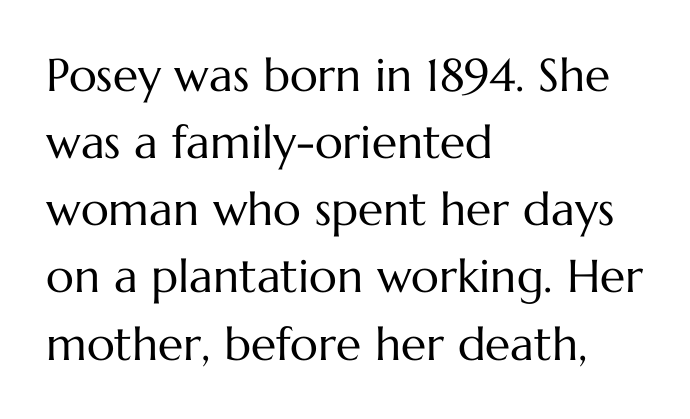
The image shows 46 px regular-weight type, upright; set left-aligned, normal line spacing (1.46x), normal letter spacing, not underlined; medium stroke contrast and a medium x-height.
